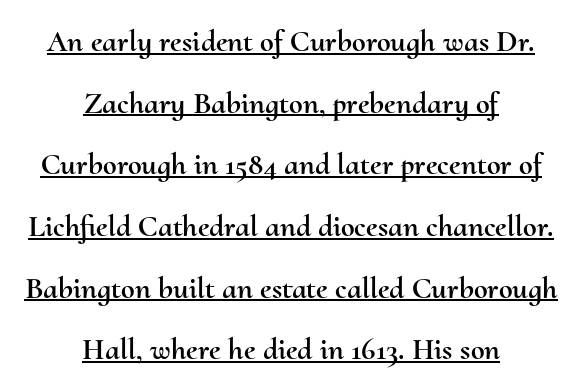
Q: Is the text italic (slanted)? A: No, it is upright.
Q: Is the text underlined? A: Yes.
Q: How is the paragraph aligned? A: Centered.
Q: Is the spacing between letters normal or unusually wide? A: Normal.
Q: Is the spacing between lines tight, normal or loose? A: Loose.
Q: Width (condensed, normal, or wide)? A: Normal.
Q: Stroke contrast? A: Medium.
Q: x-height? A: Small.
Q: Monospaced? A: No.
